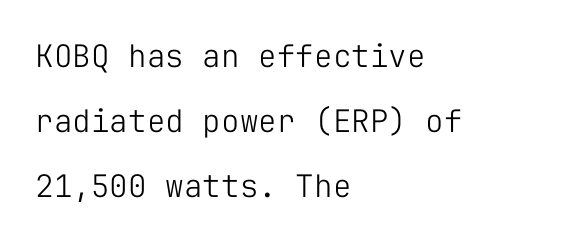
{"serif": "no", "italic": "no", "bold": "no", "weight": "light", "width": "normal", "stroke_contrast": "low", "x_height": "medium", "monospaced": "yes", "underline": "no", "align": "left", "line_spacing": "loose", "line_spacing_ratio": 2.09, "letter_spacing": "normal", "letter_spacing_em": 0.0, "glyph_px": 31}
